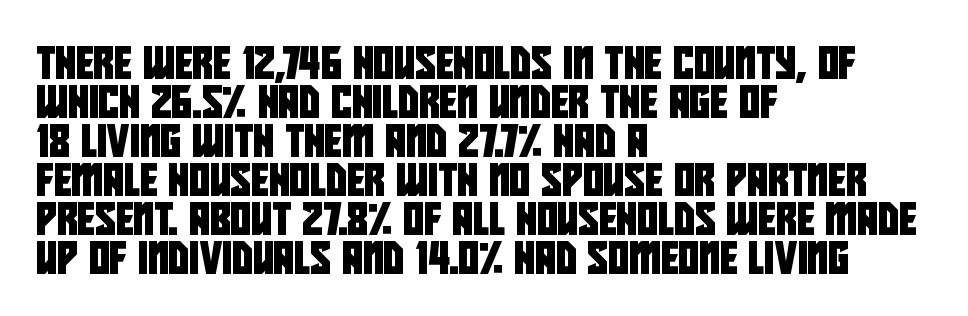
Q: Is the typeface a serif or a sans-serif typeface? A: Sans-serif.
Q: Is the text underlined? A: No.
Q: How is the paragraph aligned? A: Left-aligned.
Q: Is the spacing between letters normal or unusually wide? A: Normal.
Q: Width (condensed, normal, or wide)? A: Condensed.
Q: Stroke contrast? A: Low.
Q: x-height? A: Large.
Q: Monospaced? A: No.
